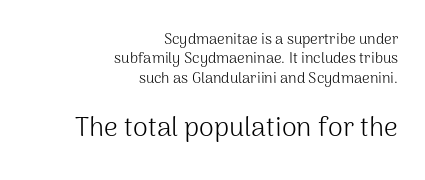
{"italic": "no", "bold": "no", "underline": "no", "align": "right", "line_spacing": "normal", "line_spacing_ratio": 1.3, "letter_spacing": "normal", "letter_spacing_em": 0.0, "larger_block": "second", "size_ratio": 1.8, "glyph_px": 27}
